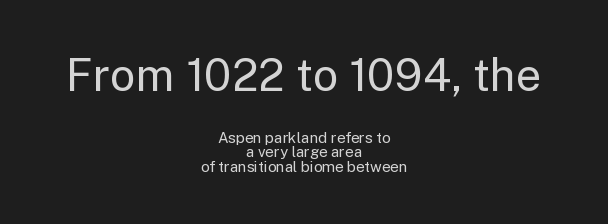
The image shows 45 px regular-weight sans-serif type, upright; set centered, tight line spacing (0.97x), normal letter spacing, not underlined; the first (top) block is 3.0x larger; low stroke contrast and a medium x-height.
